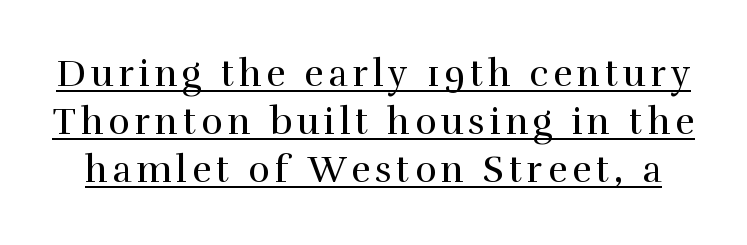
Honestly, the underline is the first thing you notice here. Examine the stroke ends and you'll spot serifs. The axis of the letterforms is exactly vertical. Each letter keeps its own natural width here, so spacing adapts to shape.
